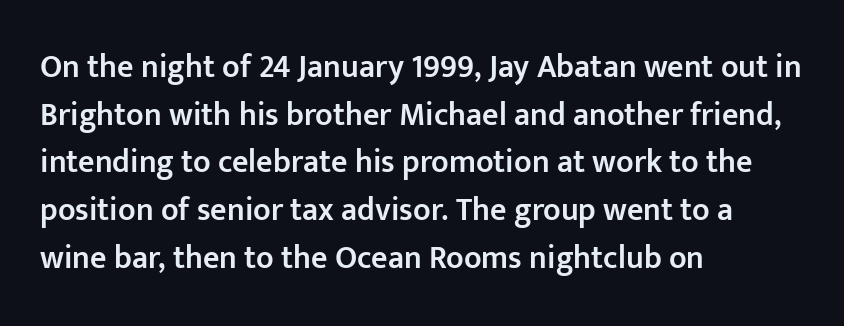
The foot of each line stays bare and open. Look at the tracking — it's just the regular setting, nothing added. A typesetter would mark this as roman, not italic. Every letter is mildly thick-stroked: semibold rather than bold.
